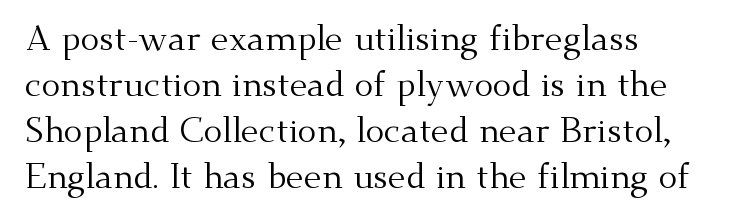
{"serif": "yes", "italic": "no", "bold": "no", "weight": "regular", "width": "normal", "stroke_contrast": "medium", "x_height": "small", "monospaced": "no", "underline": "no", "align": "left", "line_spacing": "normal", "line_spacing_ratio": 1.31, "letter_spacing": "normal", "letter_spacing_em": 0.0, "glyph_px": 35}
